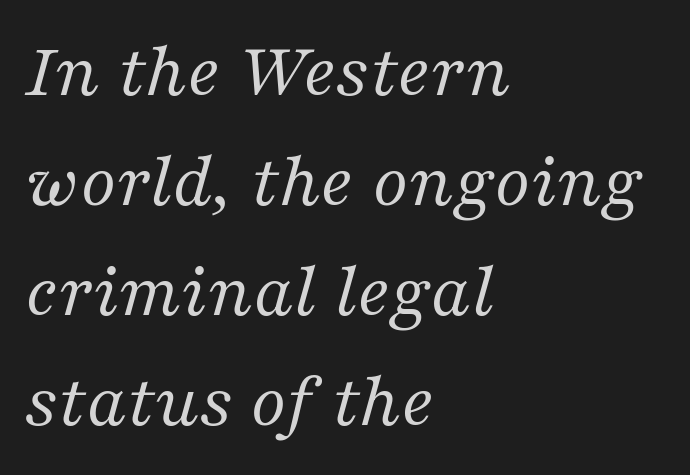
{"serif": "yes", "italic": "yes", "lean": "right", "slant_degrees": 16, "bold": "no", "weight": "regular", "width": "normal", "stroke_contrast": "medium", "x_height": "medium", "monospaced": "no", "underline": "no", "align": "left", "line_spacing": "normal", "line_spacing_ratio": 1.41, "letter_spacing": "normal", "letter_spacing_em": 0.0, "glyph_px": 78}
